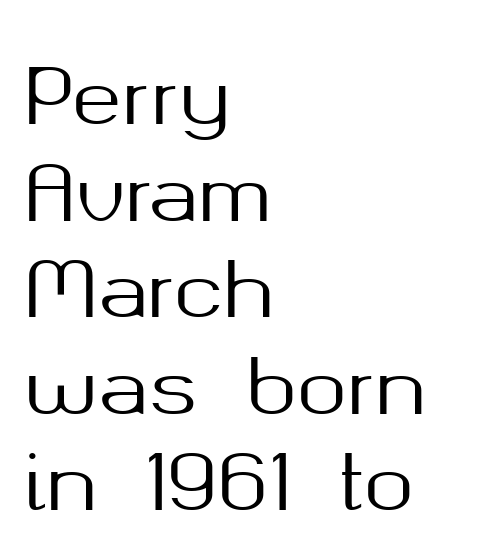
Q: Is the text italic (slanted)? A: No, it is upright.
Q: Is the typeface a serif or a sans-serif typeface? A: Sans-serif.
Q: Is the text underlined? A: No.
Q: How is the paragraph aligned? A: Left-aligned.
Q: Is the spacing between letters normal or unusually wide? A: Normal.
Q: Is the spacing between lines tight, normal or loose? A: Normal.
Q: Width (condensed, normal, or wide)? A: Normal.
Q: Stroke contrast? A: Medium.
Q: x-height? A: Medium.
Q: Monospaced? A: No.
